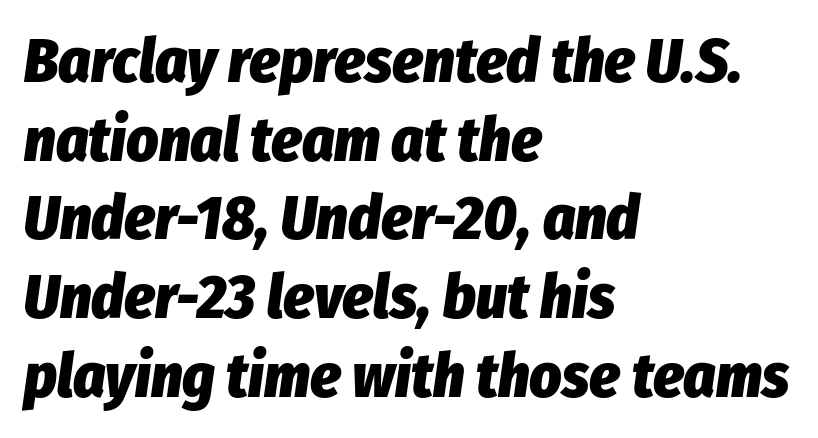
Q: Is the text bold? A: Yes.
Q: Is the text italic (slanted)? A: Yes, it leans right by about 8 degrees.
Q: Is the text underlined? A: No.
Q: How is the paragraph aligned? A: Left-aligned.
Q: Is the spacing between letters normal or unusually wide? A: Normal.
Q: Is the spacing between lines tight, normal or loose? A: Normal.
Q: Width (condensed, normal, or wide)? A: Condensed.
Q: Stroke contrast? A: Low.
Q: x-height? A: Medium.
Q: Monospaced? A: No.
